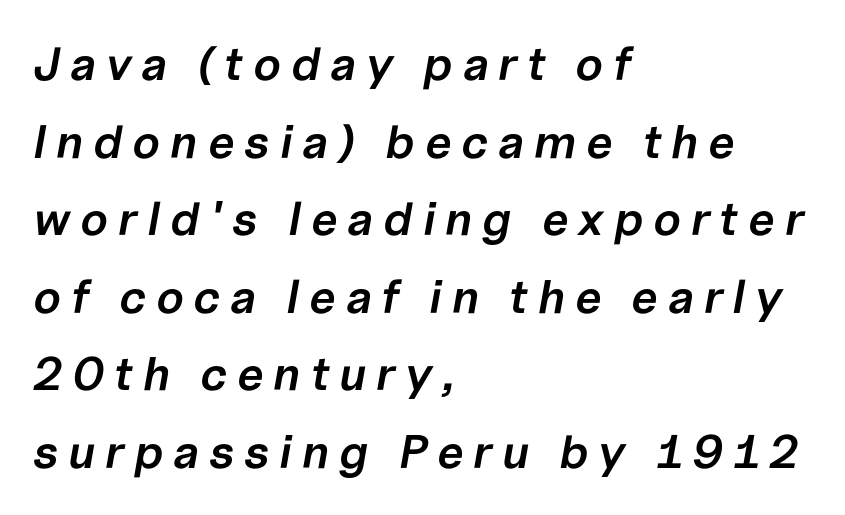
The image shows 47 px semibold type, italic (leaning right); set left-aligned, normal line spacing (1.65x), unusually wide letter spacing (+0.21 em), not underlined; low stroke contrast and a medium x-height.
